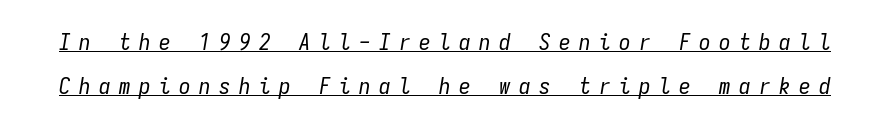
{"italic": "yes", "lean": "right", "slant_degrees": 9, "bold": "no", "underline": "yes", "line_spacing": "loose", "line_spacing_ratio": 1.91, "letter_spacing": "wide", "letter_spacing_em": 0.37, "glyph_px": 23}
